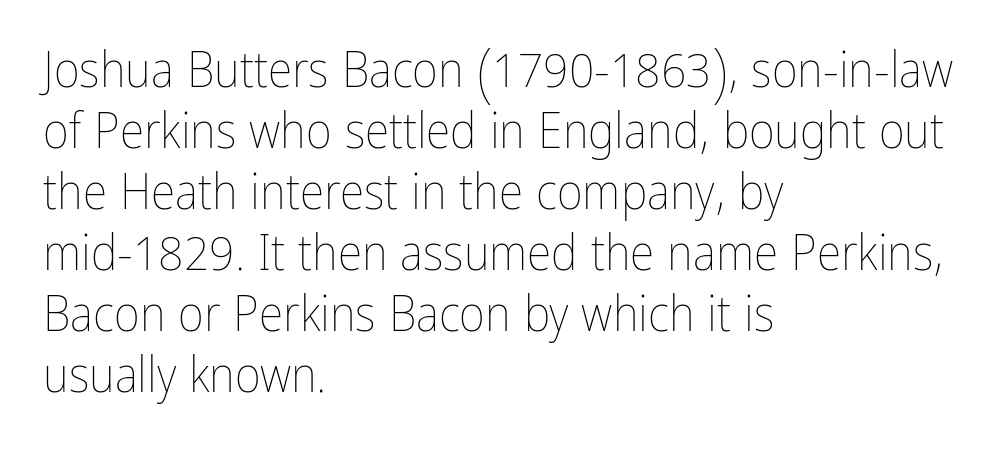
{"italic": "no", "bold": "no", "weight": "thin", "width": "condensed", "stroke_contrast": "low", "x_height": "medium", "monospaced": "no", "underline": "no", "align": "left", "line_spacing_ratio": 1.22, "letter_spacing": "normal", "letter_spacing_em": 0.0, "glyph_px": 50}
